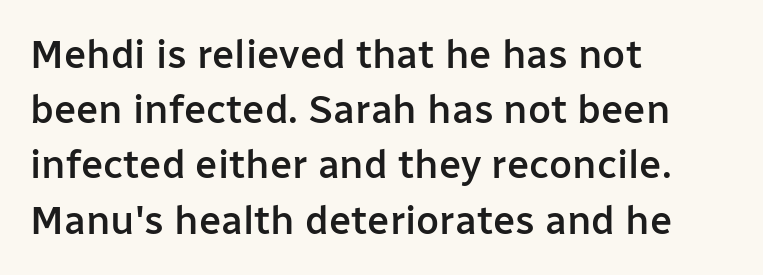
Q: Is the text bold? A: Semi-bold.
Q: Is the text italic (slanted)? A: No, it is upright.
Q: Is the typeface a serif or a sans-serif typeface? A: Sans-serif.
Q: Is the text underlined? A: No.
Q: How is the paragraph aligned? A: Left-aligned.
Q: Is the spacing between letters normal or unusually wide? A: Normal.
Q: Is the spacing between lines tight, normal or loose? A: Normal.
Q: Width (condensed, normal, or wide)? A: Normal.
Q: Stroke contrast? A: Low.
Q: x-height? A: Medium.
Q: Monospaced? A: No.
